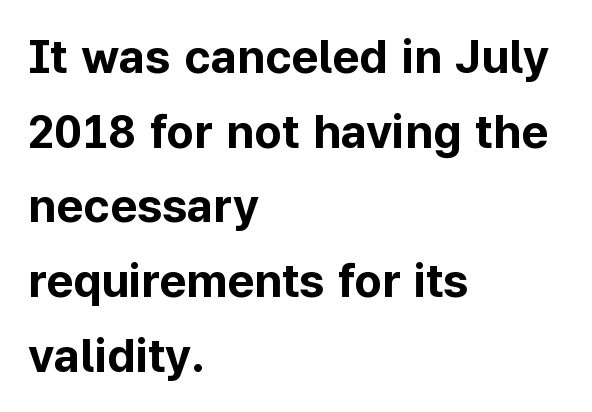
{"serif": "no", "italic": "no", "bold": "yes", "weight": "bold", "width": "normal", "stroke_contrast": "low", "x_height": "medium", "monospaced": "no", "underline": "no", "align": "left", "line_spacing": "normal", "line_spacing_ratio": 1.59, "letter_spacing": "normal", "letter_spacing_em": 0.0, "glyph_px": 47}
